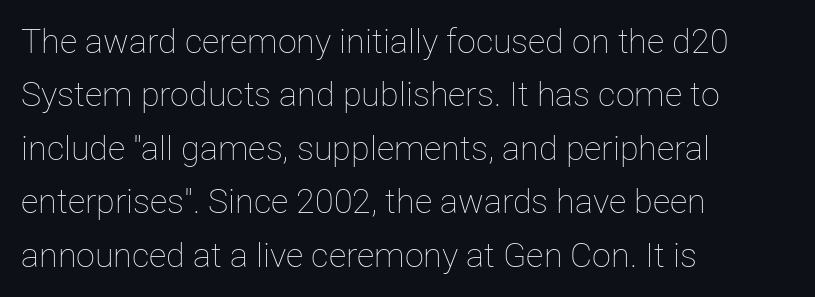
{"italic": "no", "bold": "no", "weight": "thin", "width": "normal", "stroke_contrast": "low", "x_height": "medium", "monospaced": "no", "underline": "no", "align": "left", "line_spacing": "normal", "line_spacing_ratio": 1.57, "letter_spacing": "normal", "letter_spacing_em": 0.0, "glyph_px": 34}
